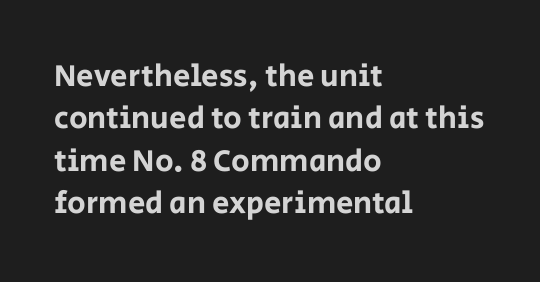
Caption: multi-line text, flush left, ragged right. The letters stand straight up with perfectly vertical stems. No feet cap the strokes, marking this as sans-serif type. Quick note: interline space is typical. The rendering uses natural spacing where letterforms have individual widths. This rendering leaves character spacing at its baseline value.
